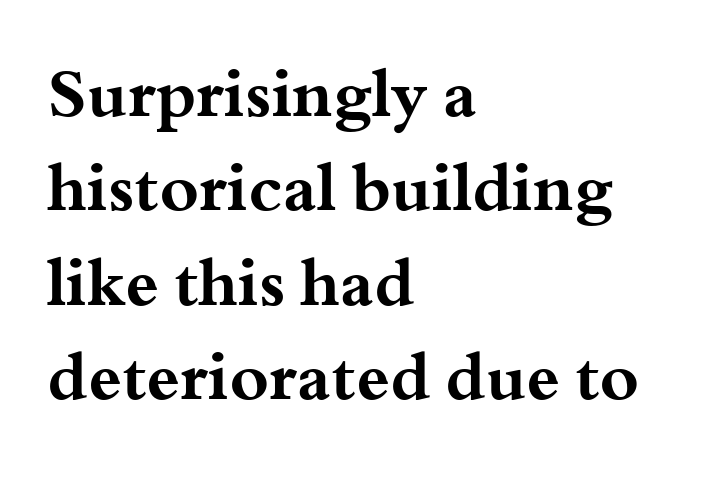
The image shows 67 px bold, wide serif type, upright; set left-aligned, normal line spacing (1.41x), normal letter spacing, not underlined; medium stroke contrast and a small x-height.
